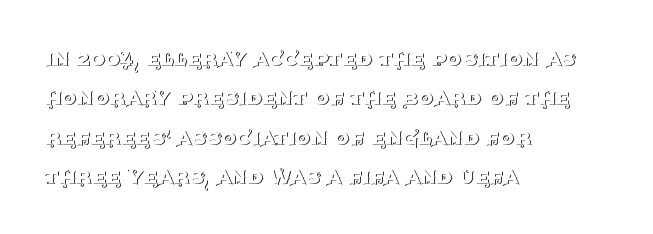
Q: Is the text bold? A: No.
Q: Is the text italic (slanted)? A: No, it is upright.
Q: Is the text underlined? A: No.
Q: How is the paragraph aligned? A: Left-aligned.
Q: Is the spacing between letters normal or unusually wide? A: Normal.
Q: Is the spacing between lines tight, normal or loose? A: Normal.
